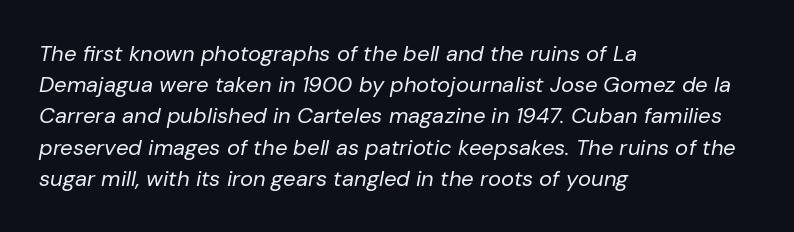
Rule under the text: the space is simply empty. The type is set solid horizontally, with unmodified tracking. Stroke thickness stays within the range of a standard reading face or lighter. Vertically, the passage feels balanced, rows spaced as you'd expect.
